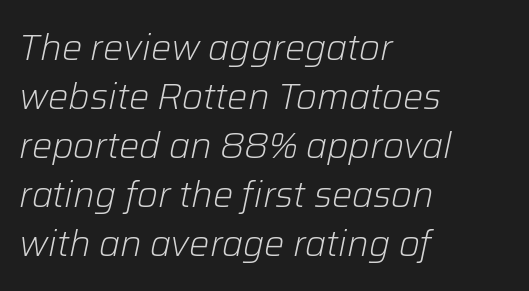
Nobody touched the tracking dial on this one. Whoever set this chose a conventional vertical rhythm. Each letter keeps its own natural width here, so spacing adapts to shape. The passage shown leans; its letterforms are oblique. Weight: not bold — regular or lighter. The setting favours the left margin, as ordinary paragraphs usually do.
